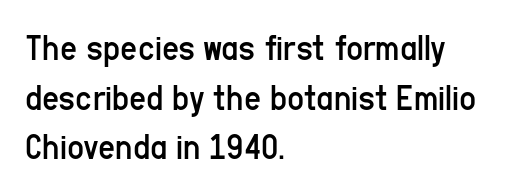
Notice how descenders clear the ascenders below comfortably — that's standard leading. Caption: multi-line text, flush left, ragged right. Tracking value appears to be zero — textbook default spacing. The string is rendered with underlining switched off.
